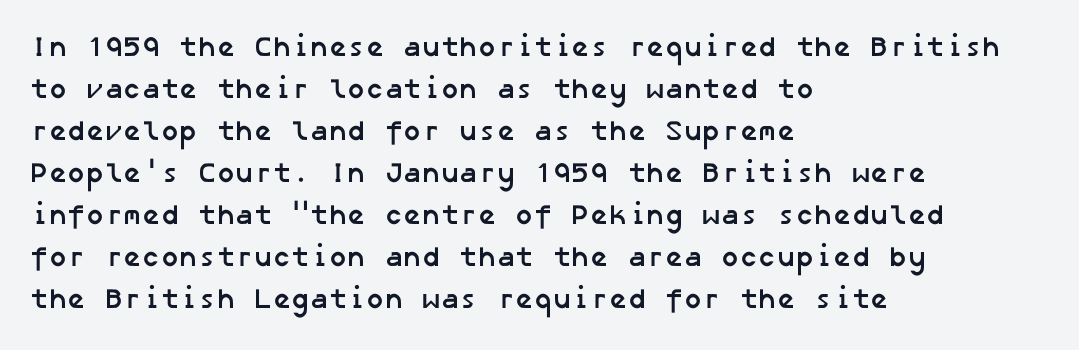
{"serif": "no", "bold": "yes", "weight": "semibold", "width": "normal", "stroke_contrast": "low", "x_height": "medium", "underline": "no", "align": "left", "line_spacing": "normal", "line_spacing_ratio": 1.5, "letter_spacing": "normal", "letter_spacing_em": 0.0, "glyph_px": 28}
